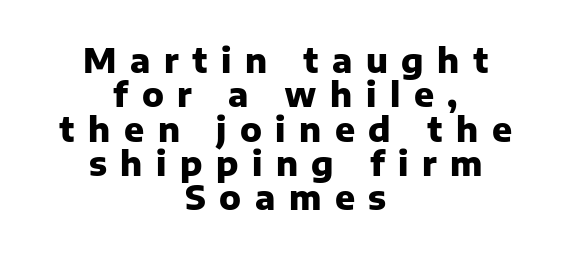
{"serif": "no", "italic": "no", "bold": "yes", "weight": "heavy", "width": "normal", "stroke_contrast": "low", "x_height": "medium", "monospaced": "no", "underline": "no", "align": "center", "line_spacing": "tight", "line_spacing_ratio": 1.04, "letter_spacing": "wide", "letter_spacing_em": 0.41, "glyph_px": 33}
